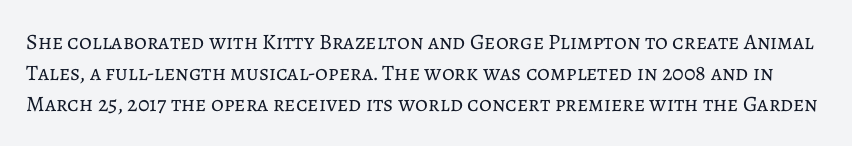
{"italic": "no", "bold": "no", "underline": "no", "line_spacing": "normal", "line_spacing_ratio": 1.42, "letter_spacing": "normal", "letter_spacing_em": 0.0, "glyph_px": 22}
